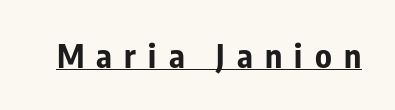
Q: Is the text bold? A: Yes.
Q: Is the text italic (slanted)? A: No, it is upright.
Q: Is the typeface a serif or a sans-serif typeface? A: Sans-serif.
Q: Is the text underlined? A: Yes.
Q: Is the spacing between letters normal or unusually wide? A: Unusually wide.
Q: Width (condensed, normal, or wide)? A: Condensed.
Q: Stroke contrast? A: Low.
Q: x-height? A: Medium.
Q: Monospaced? A: No.
